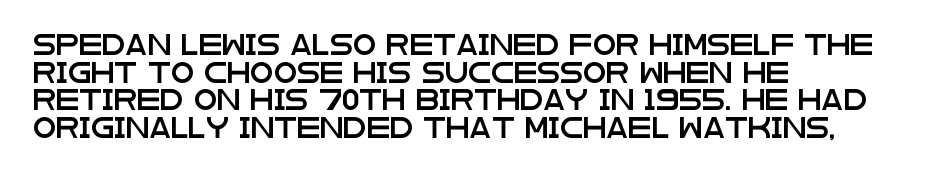
{"italic": "no", "underline": "no", "align": "left", "line_spacing": "normal", "line_spacing_ratio": 1.31, "letter_spacing": "normal", "letter_spacing_em": 0.0, "glyph_px": 21}
